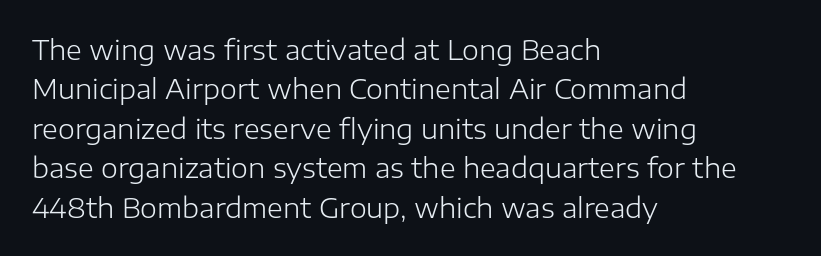
Q: Is the text bold? A: No.
Q: Is the text italic (slanted)? A: No, it is upright.
Q: Is the text underlined? A: No.
Q: How is the paragraph aligned? A: Left-aligned.
Q: Is the spacing between letters normal or unusually wide? A: Normal.
Q: Is the spacing between lines tight, normal or loose? A: Normal.
